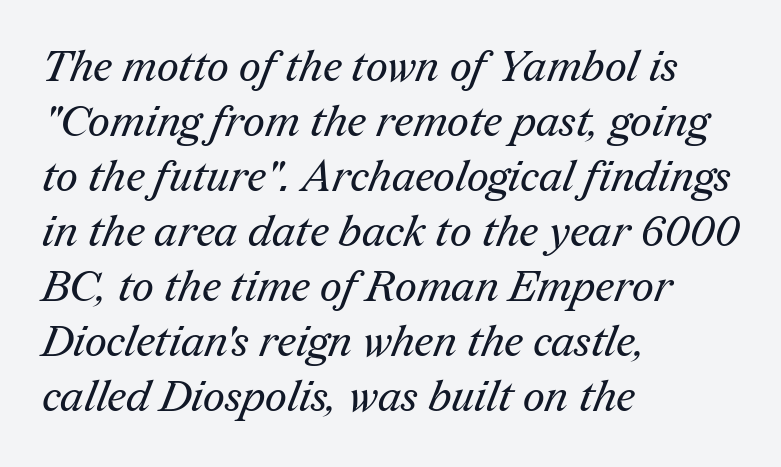
The font family rendered here belongs to the serif group. Each letter keeps its own natural width here, so spacing adapts to shape. Is the letter spacing exaggerated? No — it looks like the ordinary default. Horizontal bands of white between lines are of average thickness.
